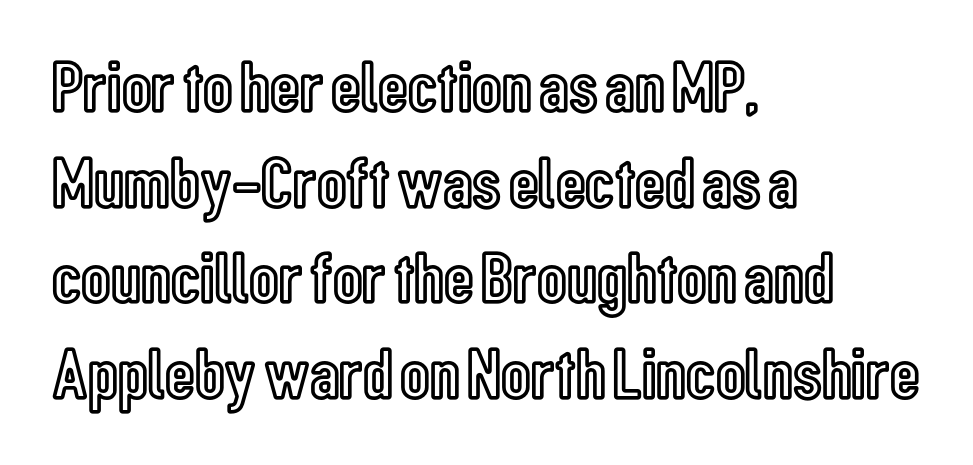
{"italic": "no", "width": "condensed", "x_height": "medium", "monospaced": "no", "underline": "no", "align": "left", "line_spacing": "normal", "line_spacing_ratio": 1.31, "letter_spacing": "normal", "letter_spacing_em": 0.0, "glyph_px": 73}
